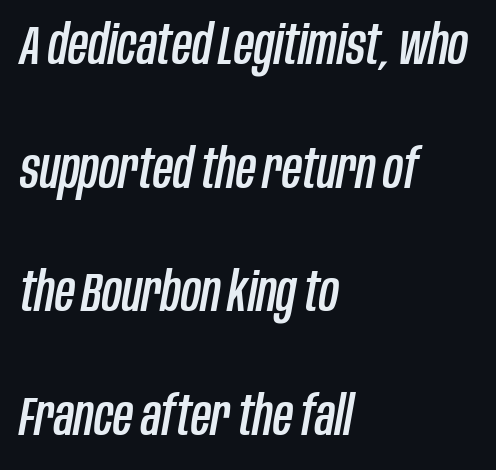
Q: Is the text italic (slanted)? A: Yes, it leans right by about 10 degrees.
Q: Is the text underlined? A: No.
Q: How is the paragraph aligned? A: Left-aligned.
Q: Is the spacing between letters normal or unusually wide? A: Normal.
Q: Is the spacing between lines tight, normal or loose? A: Loose.
Q: Width (condensed, normal, or wide)? A: Condensed.
Q: Stroke contrast? A: Low.
Q: x-height? A: Large.
Q: Monospaced? A: No.
